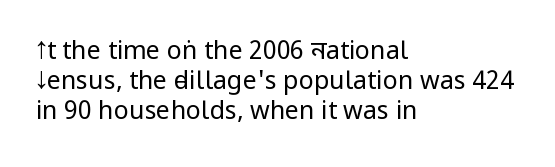
{"italic": "no", "bold": "no", "underline": "no", "align": "left", "line_spacing_ratio": 1.21, "letter_spacing": "normal", "letter_spacing_em": 0.0, "glyph_px": 25}
